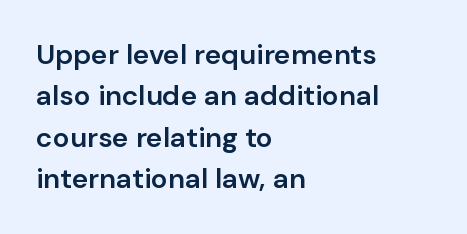
Q: Is the text bold? A: Semi-bold.
Q: Is the text italic (slanted)? A: No, it is upright.
Q: Is the typeface a serif or a sans-serif typeface? A: Sans-serif.
Q: Is the text underlined? A: No.
Q: How is the paragraph aligned? A: Left-aligned.
Q: Is the spacing between letters normal or unusually wide? A: Normal.
Q: Is the spacing between lines tight, normal or loose? A: Normal.
Q: Width (condensed, normal, or wide)? A: Normal.
Q: Stroke contrast? A: Low.
Q: x-height? A: Medium.
Q: Monospaced? A: No.
